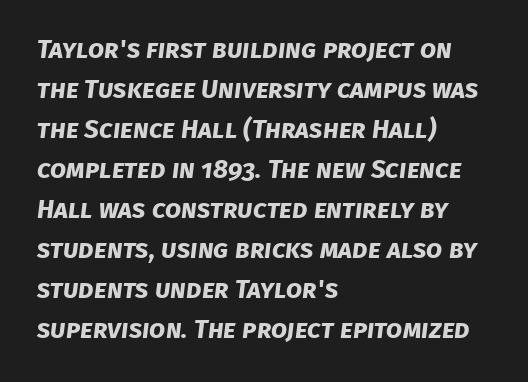
{"bold": "yes", "underline": "no", "align": "left", "line_spacing": "normal", "line_spacing_ratio": 1.54, "letter_spacing": "normal", "letter_spacing_em": 0.0, "glyph_px": 26}
